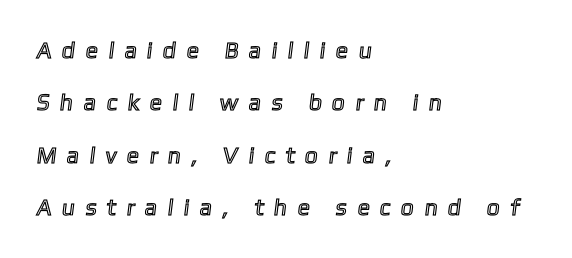
Q: Is the text underlined? A: No.
Q: How is the paragraph aligned? A: Left-aligned.
Q: Is the spacing between letters normal or unusually wide? A: Unusually wide.
Q: Is the spacing between lines tight, normal or loose? A: Loose.
